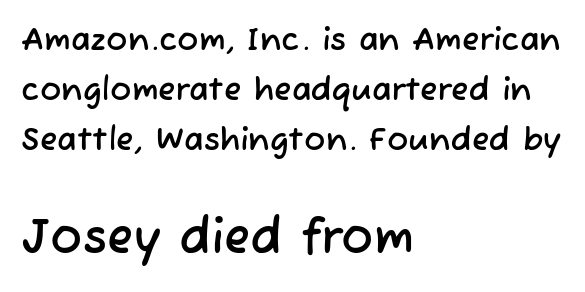
{"serif": "no", "width": "normal", "stroke_contrast": "low", "x_height": "medium", "monospaced": "no", "underline": "no", "align": "left", "line_spacing": "normal", "line_spacing_ratio": 1.56, "letter_spacing": "normal", "letter_spacing_em": 0.0, "larger_block": "second", "size_ratio": 1.5, "glyph_px": 48}
